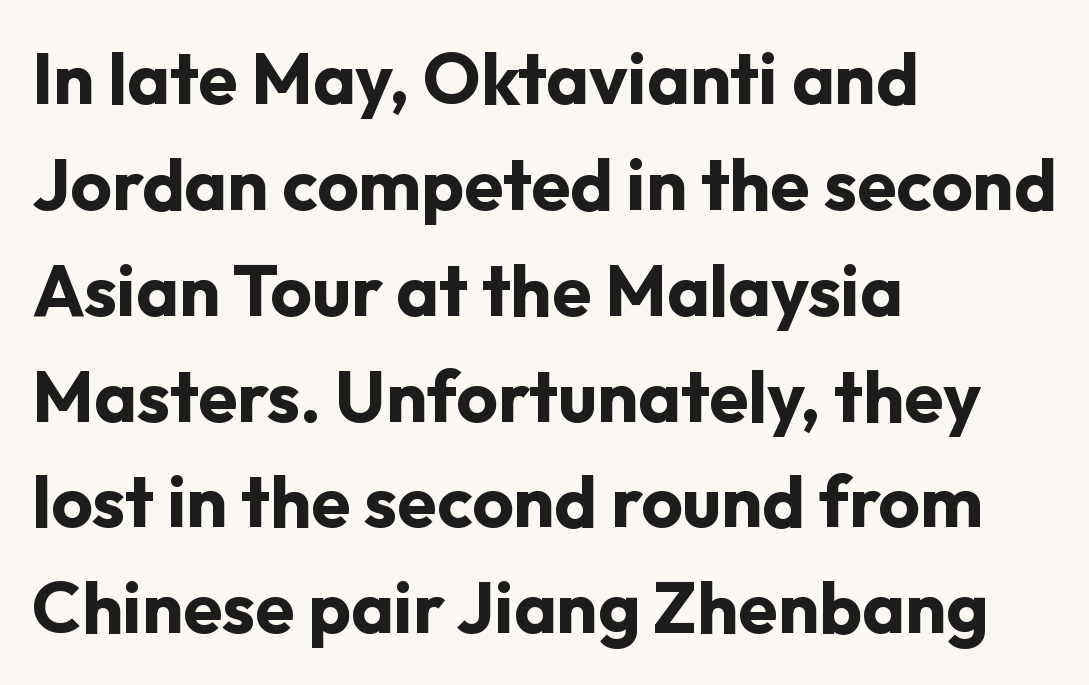
The image shows 72 px bold sans-serif type, upright; set left-aligned, normal line spacing (1.47x), normal letter spacing, not underlined; low stroke contrast and a medium x-height.
